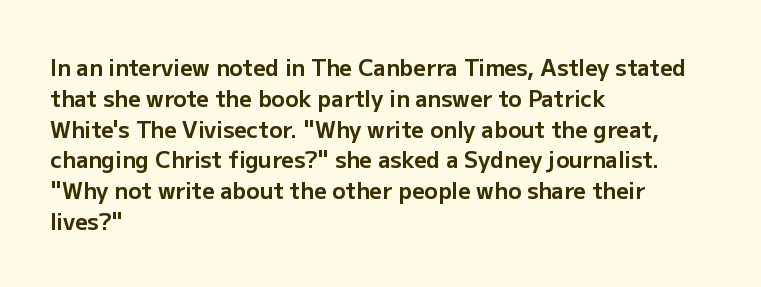
The image shows 22 px bold type, upright; set left-aligned, normal line spacing (1.4x), normal letter spacing, not underlined.
